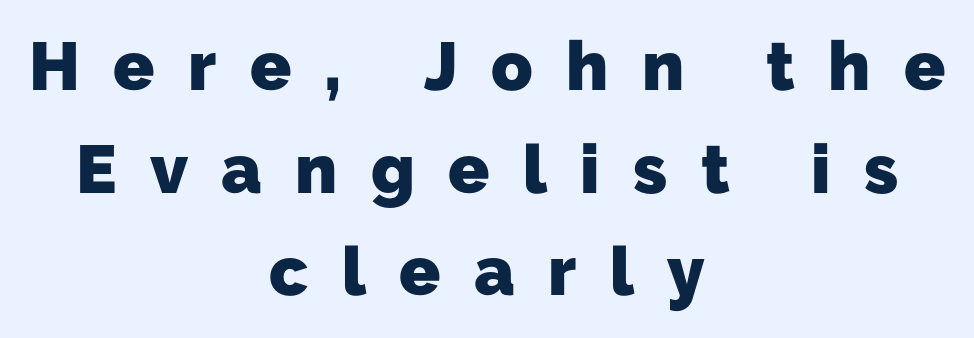
Q: Is the text bold? A: Yes.
Q: Is the typeface a serif or a sans-serif typeface? A: Sans-serif.
Q: Is the text underlined? A: No.
Q: How is the paragraph aligned? A: Centered.
Q: Is the spacing between letters normal or unusually wide? A: Unusually wide.
Q: Is the spacing between lines tight, normal or loose? A: Normal.
Q: Width (condensed, normal, or wide)? A: Normal.
Q: Stroke contrast? A: Low.
Q: x-height? A: Medium.
Q: Monospaced? A: No.
